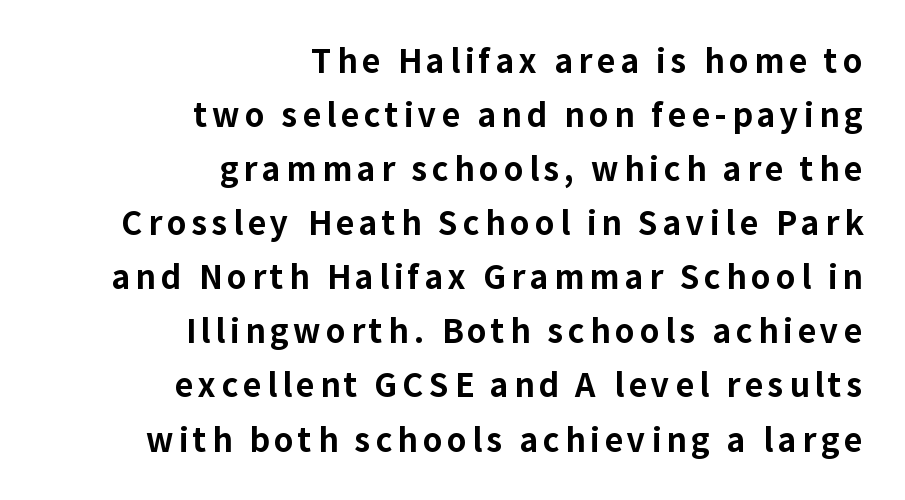
Q: Is the text bold? A: Yes.
Q: Is the text italic (slanted)? A: No, it is upright.
Q: Is the typeface a serif or a sans-serif typeface? A: Sans-serif.
Q: Is the text underlined? A: No.
Q: How is the paragraph aligned? A: Right-aligned.
Q: Is the spacing between lines tight, normal or loose? A: Normal.
Q: Width (condensed, normal, or wide)? A: Normal.
Q: Stroke contrast? A: Low.
Q: x-height? A: Medium.
Q: Monospaced? A: No.
